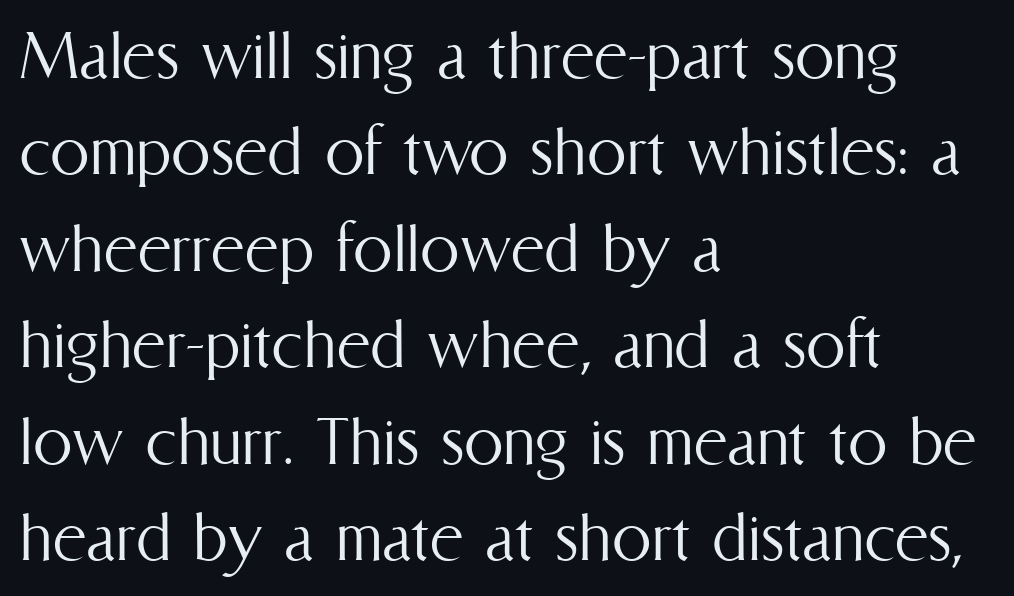
Q: Is the text bold? A: No.
Q: Is the text italic (slanted)? A: No, it is upright.
Q: Is the text underlined? A: No.
Q: How is the paragraph aligned? A: Left-aligned.
Q: Is the spacing between letters normal or unusually wide? A: Normal.
Q: Width (condensed, normal, or wide)? A: Condensed.
Q: Stroke contrast? A: Medium.
Q: x-height? A: Medium.
Q: Monospaced? A: No.
